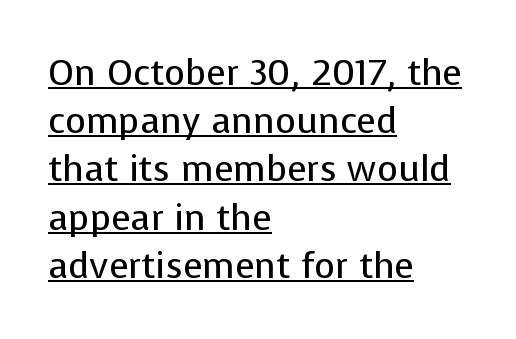
Line starts are locked; line ends wander. Successive baselines arrive at the customary interval. Stroke thickness stays within the range of a standard reading face or lighter. Is this a sans? Yes — the strokes have no serifs.
